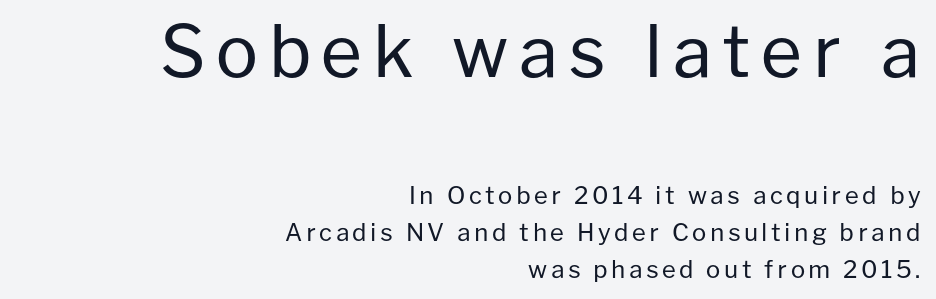
Each line ends at the same right margin while the left side varies. Posture: straight, roman, zero tilt. Top chunk: large. Bottom chunk: small. Varying glyph widths throughout — classic text-font behaviour. The face looks like a standard text weight, possibly lighter. Descenders hang freely into open space.
